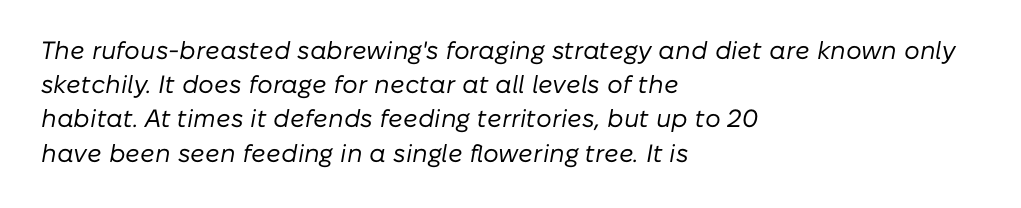
Q: Is the text bold? A: No.
Q: Is the text italic (slanted)? A: Yes, it leans right by about 10 degrees.
Q: Is the text underlined? A: No.
Q: How is the paragraph aligned? A: Left-aligned.
Q: Is the spacing between letters normal or unusually wide? A: Normal.
Q: Is the spacing between lines tight, normal or loose? A: Normal.
